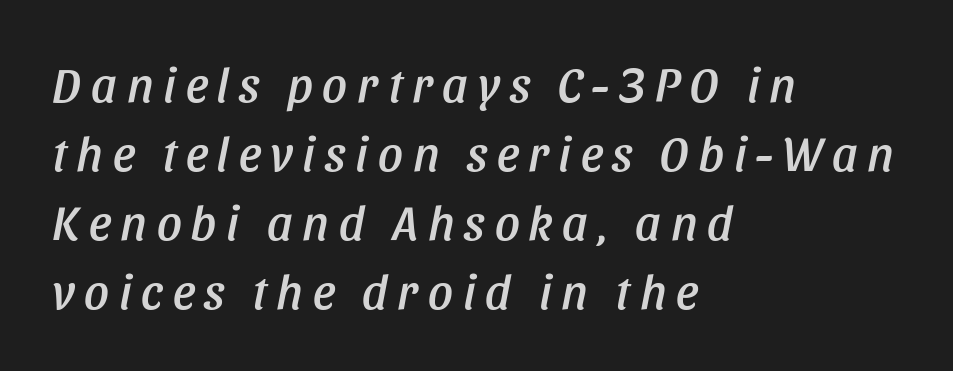
Q: Is the text italic (slanted)? A: Yes, it leans right by about 11 degrees.
Q: Is the text underlined? A: No.
Q: How is the paragraph aligned? A: Left-aligned.
Q: Is the spacing between letters normal or unusually wide? A: Unusually wide.
Q: Is the spacing between lines tight, normal or loose? A: Normal.
Q: Width (condensed, normal, or wide)? A: Condensed.
Q: Stroke contrast? A: Low.
Q: x-height? A: Large.
Q: Monospaced? A: No.
